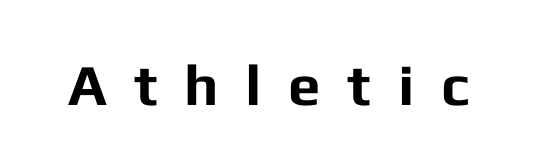
Q: Is the text bold? A: Yes.
Q: Is the text italic (slanted)? A: No, it is upright.
Q: Is the typeface a serif or a sans-serif typeface? A: Sans-serif.
Q: Is the text underlined? A: No.
Q: Is the spacing between letters normal or unusually wide? A: Unusually wide.
Q: Width (condensed, normal, or wide)? A: Normal.
Q: Stroke contrast? A: Low.
Q: x-height? A: Medium.
Q: Monospaced? A: No.
